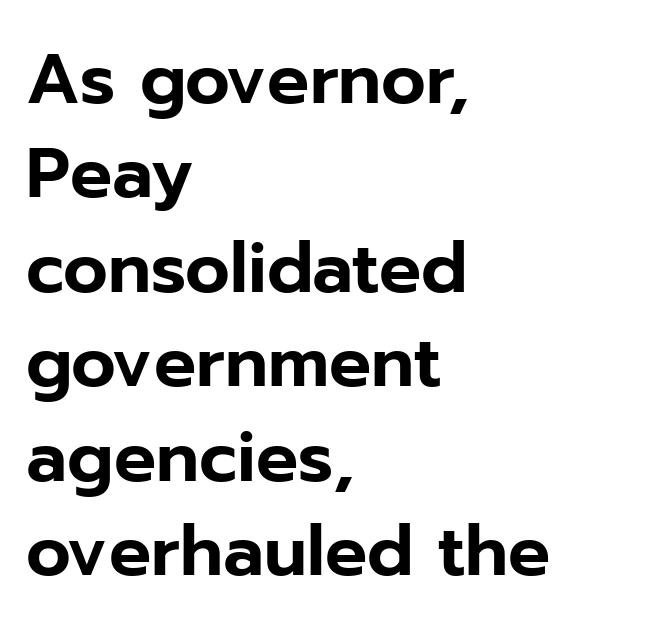
Q: Is the text italic (slanted)? A: No, it is upright.
Q: Is the typeface a serif or a sans-serif typeface? A: Sans-serif.
Q: Is the text underlined? A: No.
Q: How is the paragraph aligned? A: Left-aligned.
Q: Is the spacing between letters normal or unusually wide? A: Normal.
Q: Is the spacing between lines tight, normal or loose? A: Normal.
Q: Width (condensed, normal, or wide)? A: Normal.
Q: Stroke contrast? A: Low.
Q: x-height? A: Medium.
Q: Monospaced? A: No.
